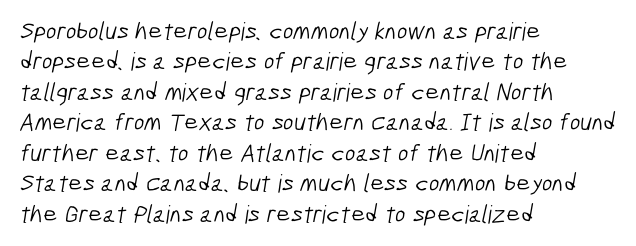
Q: Is the text bold? A: No.
Q: Is the text underlined? A: No.
Q: How is the paragraph aligned? A: Left-aligned.
Q: Is the spacing between letters normal or unusually wide? A: Normal.
